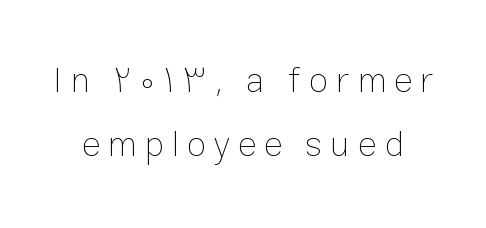
{"italic": "no", "bold": "no", "weight": "thin", "width": "normal", "stroke_contrast": "low", "x_height": "medium", "monospaced": "no", "underline": "no", "line_spacing_ratio": 1.78, "letter_spacing": "wide", "letter_spacing_em": 0.22, "glyph_px": 36}
